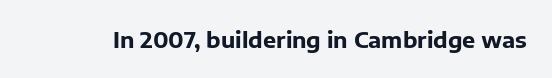
{"italic": "no", "bold": "yes", "underline": "no", "letter_spacing": "normal", "letter_spacing_em": 0.0, "glyph_px": 22}
